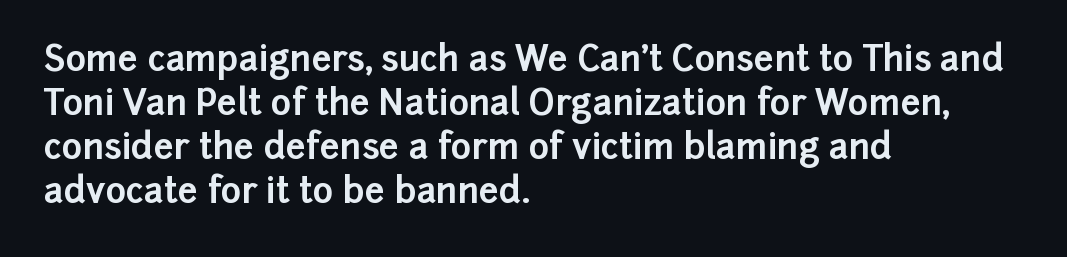
Q: Is the text bold? A: Yes.
Q: Is the text italic (slanted)? A: No, it is upright.
Q: Is the typeface a serif or a sans-serif typeface? A: Sans-serif.
Q: Is the text underlined? A: No.
Q: How is the paragraph aligned? A: Left-aligned.
Q: Is the spacing between letters normal or unusually wide? A: Normal.
Q: Is the spacing between lines tight, normal or loose? A: Normal.
Q: Width (condensed, normal, or wide)? A: Normal.
Q: Stroke contrast? A: Low.
Q: x-height? A: Medium.
Q: Monospaced? A: No.
